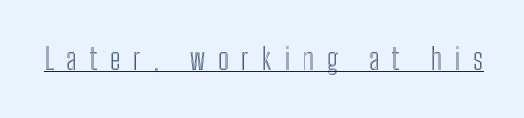
The image shows 29 px condensed type, upright; set unusually wide letter spacing (+0.44 em), underlined; a medium x-height.
